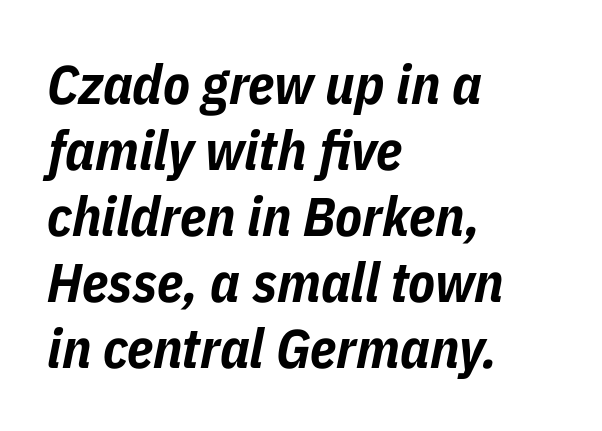
The image shows 55 px bold, condensed type, italic (leaning right); set left-aligned, line spacing 1.2x, normal letter spacing, not underlined; low stroke contrast and a medium x-height.
